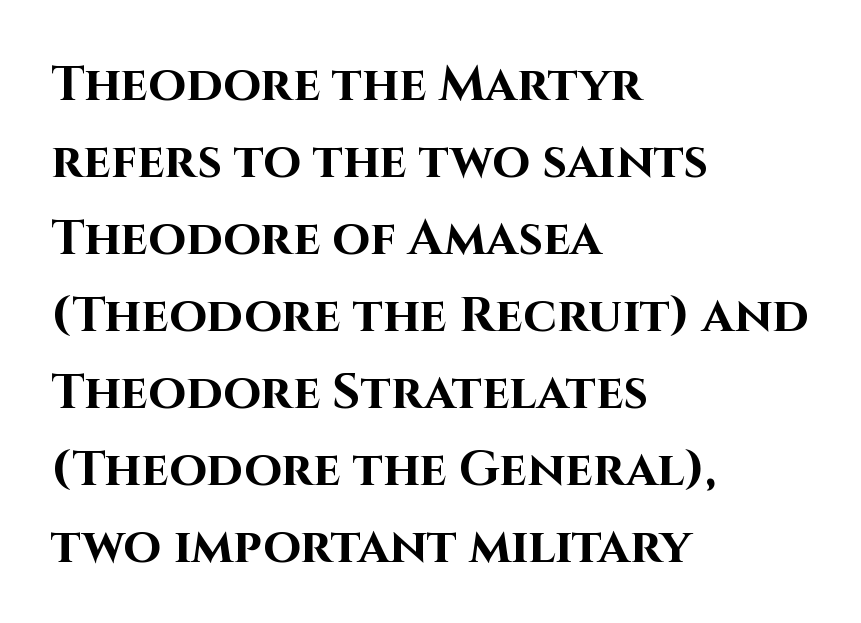
Q: Is the text bold? A: Yes.
Q: Is the text italic (slanted)? A: No, it is upright.
Q: Is the typeface a serif or a sans-serif typeface? A: Sans-serif.
Q: Is the text underlined? A: No.
Q: How is the paragraph aligned? A: Left-aligned.
Q: Is the spacing between letters normal or unusually wide? A: Normal.
Q: Is the spacing between lines tight, normal or loose? A: Normal.
Q: Width (condensed, normal, or wide)? A: Normal.
Q: Stroke contrast? A: High.
Q: x-height? A: Large.
Q: Monospaced? A: No.
